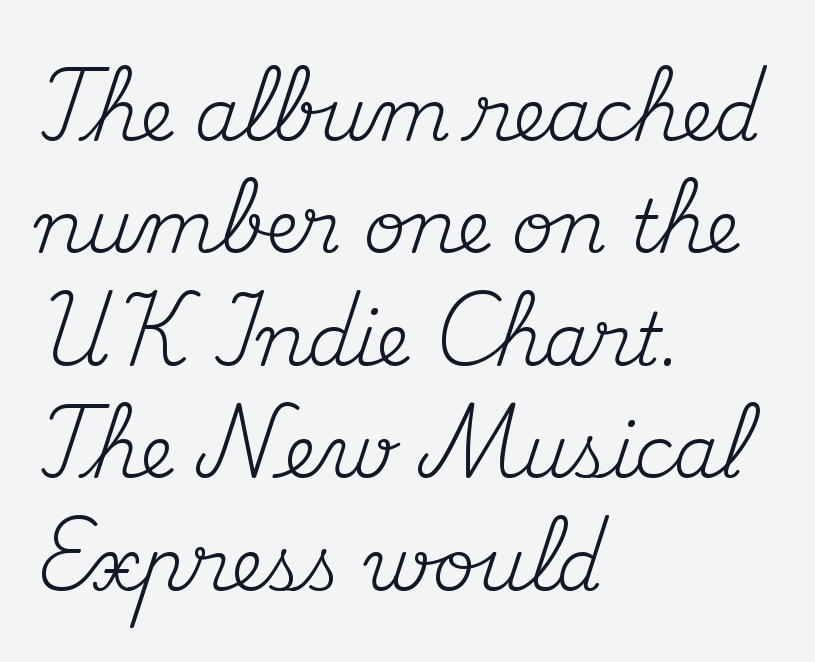
The image shows 73 px regular-weight serif type; set left-aligned, normal line spacing (1.54x), normal letter spacing, not underlined; medium stroke contrast and a small x-height.
